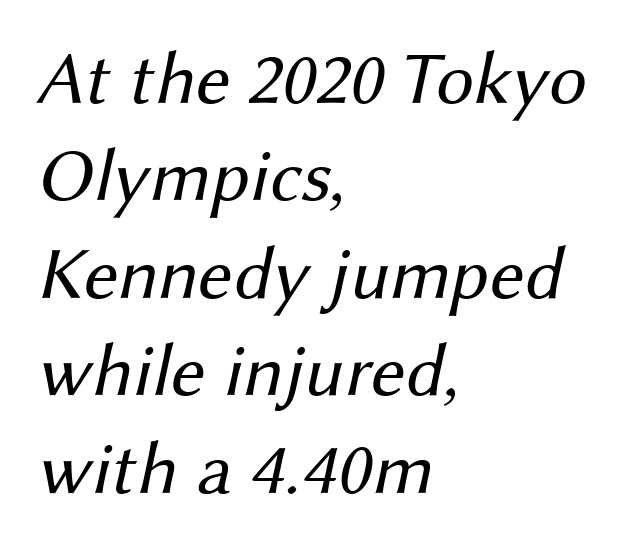
{"serif": "no", "bold": "no", "weight": "regular", "width": "normal", "stroke_contrast": "medium", "x_height": "medium", "monospaced": "no", "underline": "no", "align": "left", "line_spacing": "normal", "line_spacing_ratio": 1.3, "letter_spacing": "normal", "letter_spacing_em": 0.0, "glyph_px": 75}
